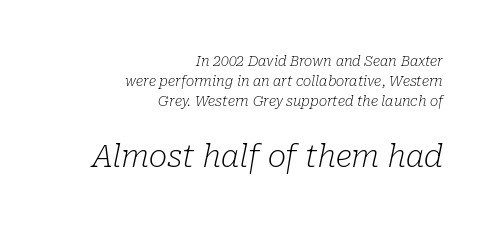
The image shows 31 px light serif type, italic (leaning right); set right-aligned, normal line spacing (1.43x), normal letter spacing, not underlined; the second (bottom) block is 2.21x larger; low stroke contrast and a medium x-height.
